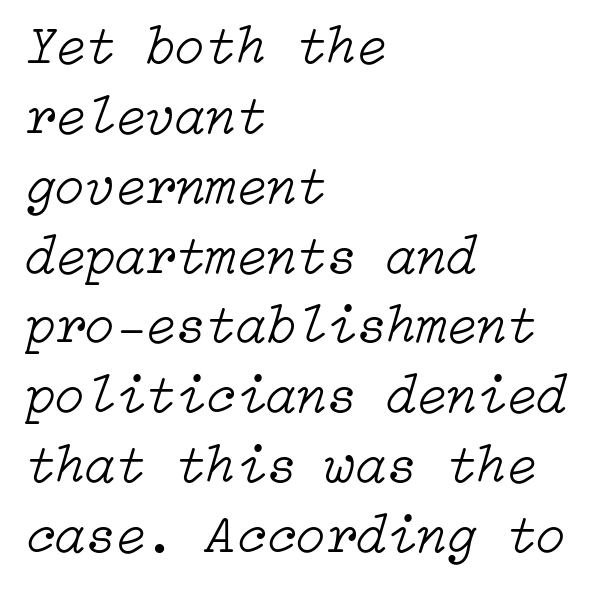
Q: Is the text bold? A: No.
Q: Is the text italic (slanted)? A: Yes, it leans right by about 15 degrees.
Q: Is the text underlined? A: No.
Q: How is the paragraph aligned? A: Left-aligned.
Q: Is the spacing between letters normal or unusually wide? A: Normal.
Q: Is the spacing between lines tight, normal or loose? A: Normal.
Q: Width (condensed, normal, or wide)? A: Normal.
Q: Stroke contrast? A: Low.
Q: x-height? A: Medium.
